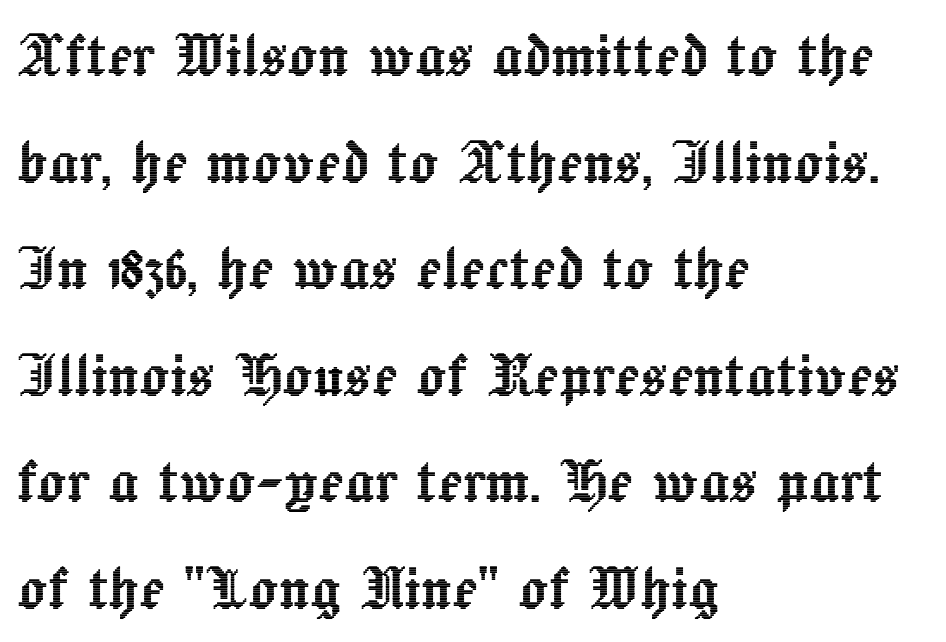
The typography opts for an upright posture over an oblique one. The passage shown is typed in a proportional face where columns would drift. These lines are set flush left with a ragged right edge. You could call the tracking neutral — neither tight nor loose.
